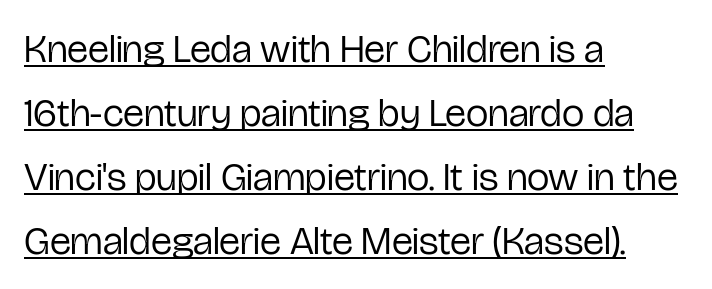
The image shows 40 px regular-weight, condensed sans-serif type, upright; set left-aligned, normal line spacing (1.6x), normal letter spacing, underlined; low stroke contrast and a medium x-height.
